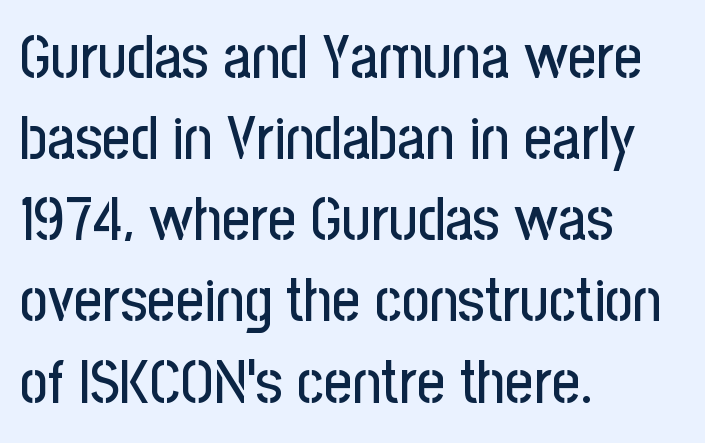
Every stem runs plumb, perpendicular to the baseline. How would I describe the line gaps? Plain and ordinary. Quick note: underline off. Proportional: the letters do not fall into vertical columns.
